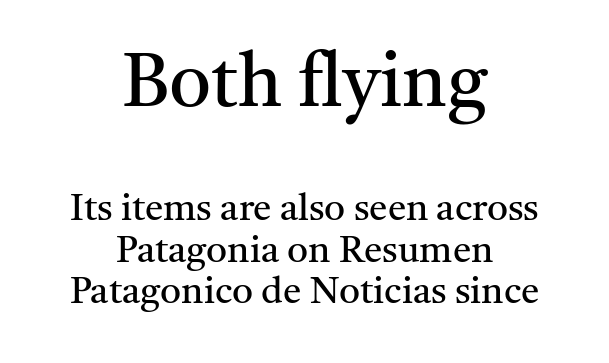
{"serif": "yes", "italic": "no", "bold": "no", "weight": "regular", "width": "normal", "stroke_contrast": "medium", "x_height": "medium", "monospaced": "no", "underline": "no", "align": "center", "line_spacing": "tight", "line_spacing_ratio": 1.12, "letter_spacing": "normal", "letter_spacing_em": 0.0, "larger_block": "first", "size_ratio": 2.0, "glyph_px": 74}
